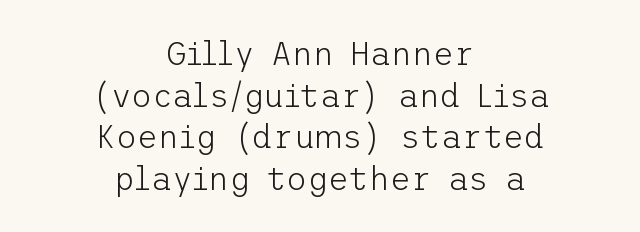
Q: Is the text bold? A: No.
Q: Is the text italic (slanted)? A: No, it is upright.
Q: Is the typeface a serif or a sans-serif typeface? A: Sans-serif.
Q: Is the text underlined? A: No.
Q: How is the paragraph aligned? A: Centered.
Q: Is the spacing between letters normal or unusually wide? A: Normal.
Q: Is the spacing between lines tight, normal or loose? A: Normal.
Q: Width (condensed, normal, or wide)? A: Normal.
Q: Stroke contrast? A: Low.
Q: x-height? A: Medium.
